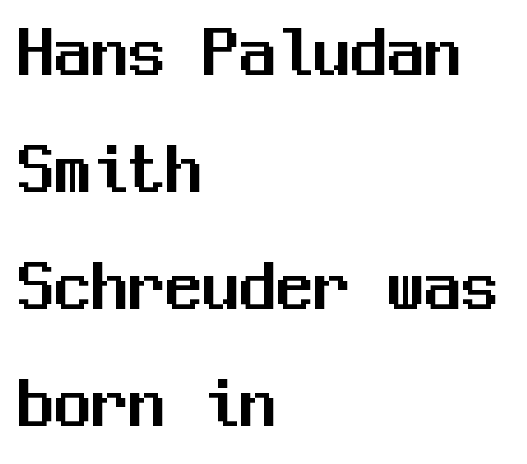
{"serif": "no", "italic": "no", "width": "normal", "stroke_contrast": "medium", "x_height": "medium", "monospaced": "yes", "underline": "no", "align": "left", "line_spacing": "normal", "line_spacing_ratio": 1.58, "letter_spacing": "normal", "letter_spacing_em": 0.0, "glyph_px": 74}
